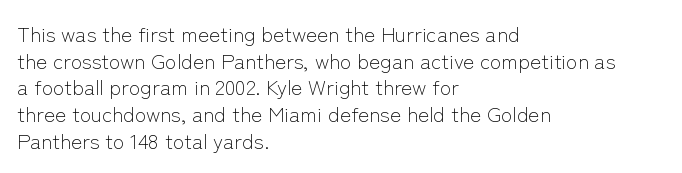
{"italic": "no", "bold": "no", "underline": "no", "align": "left", "line_spacing": "normal", "line_spacing_ratio": 1.27, "letter_spacing": "normal", "letter_spacing_em": 0.0, "glyph_px": 21}
